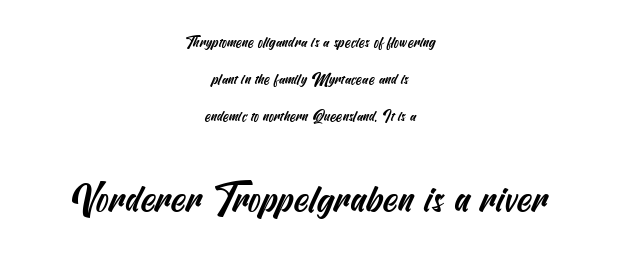
{"serif": "no", "width": "condensed", "stroke_contrast": "medium", "x_height": "small", "underline": "no", "align": "center", "line_spacing": "loose", "line_spacing_ratio": 2.47, "letter_spacing": "normal", "letter_spacing_em": 0.0, "larger_block": "second", "size_ratio": 2.53, "glyph_px": 38}
